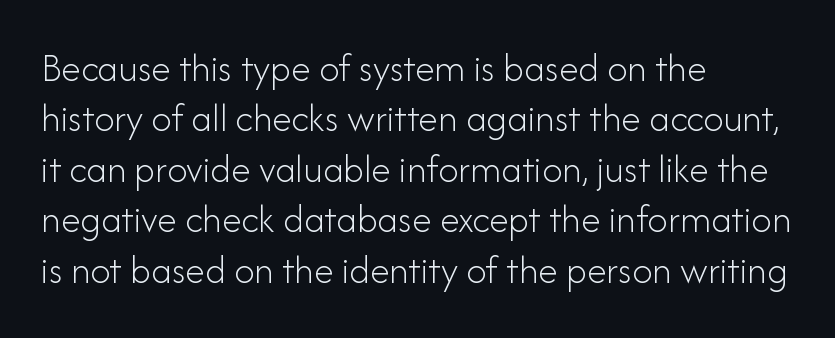
Whoever set this chose a conventional vertical rhythm. The letters carry no serifs — their stems end cleanly without finishing strokes. Visually the block forms a straight wall on the left and a jagged coastline on the right. Rule under the text: the space is simply empty. Is the stroke heavy? The answer is a plain regular-or-lighter. Designer's note — italics off, roman on.
